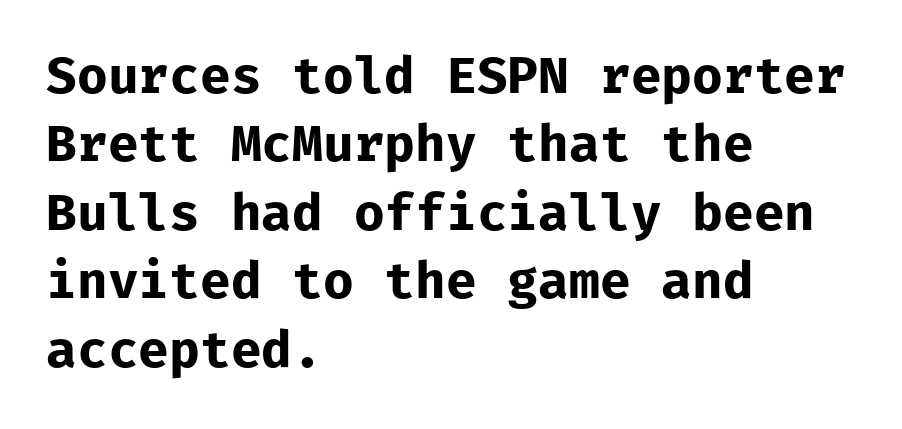
The image shows 50 px bold sans-serif type, upright; set left-aligned, normal line spacing (1.37x), normal letter spacing, not underlined; low stroke contrast and a medium x-height.
